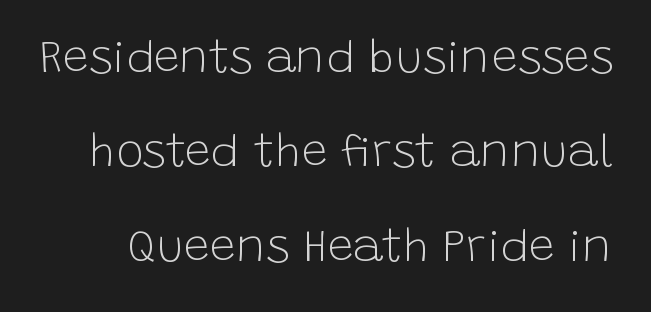
{"serif": "no", "italic": "no", "bold": "no", "weight": "light", "width": "normal", "stroke_contrast": "low", "x_height": "large", "monospaced": "no", "underline": "no", "line_spacing": "loose", "line_spacing_ratio": 2.05, "letter_spacing": "normal", "letter_spacing_em": 0.0, "glyph_px": 46}
